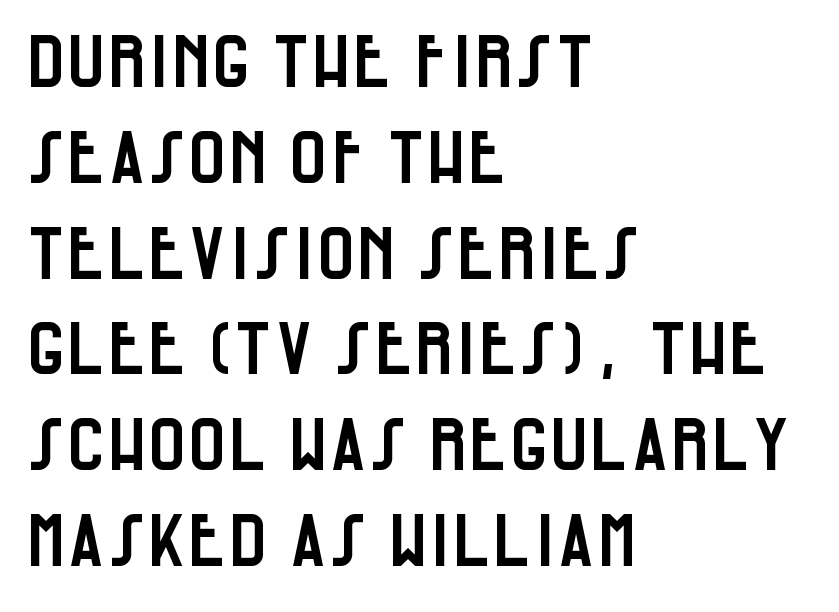
The image shows 72 px condensed sans-serif type, upright; set left-aligned, normal line spacing (1.33x), normal letter spacing, not underlined; low stroke contrast and a large x-height.
